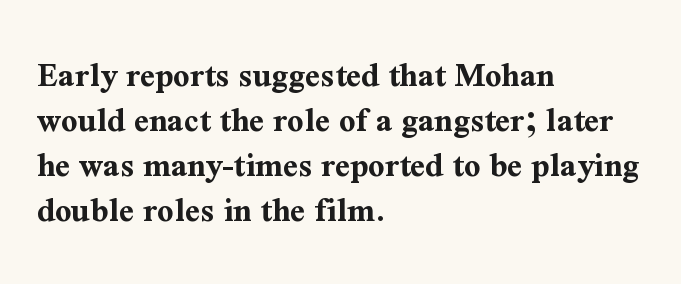
Does the copy run flush right? No — it runs flush left. Does extra space separate the letters? No, they use regular spacing. The lines sit at an ordinary, default distance from one another. Weight check: bold — yes, fully.
